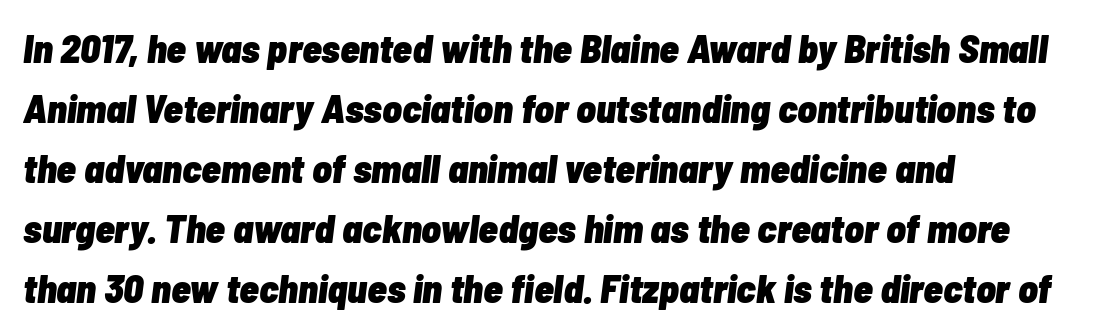
The image shows 40 px heavy, condensed type, italic (leaning right); set left-aligned, normal line spacing (1.5x), normal letter spacing, not underlined; low stroke contrast and a medium x-height.
